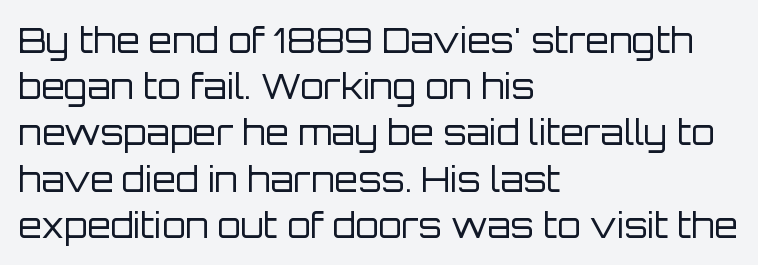
Q: Is the text bold? A: No.
Q: Is the text italic (slanted)? A: No, it is upright.
Q: Is the typeface a serif or a sans-serif typeface? A: Sans-serif.
Q: Is the text underlined? A: No.
Q: How is the paragraph aligned? A: Left-aligned.
Q: Is the spacing between letters normal or unusually wide? A: Normal.
Q: Is the spacing between lines tight, normal or loose? A: Normal.
Q: Width (condensed, normal, or wide)? A: Normal.
Q: Stroke contrast? A: Low.
Q: x-height? A: Large.
Q: Monospaced? A: No.
